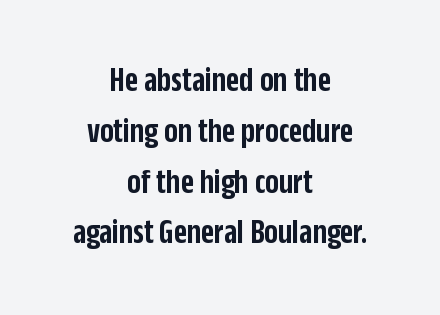
This is the regular roman posture of the typeface. The passage shown is semibold, sitting just below true bold. Character widths vary here, with narrow letters taking less room than wide ones. The letters sit at their default tracking, neither squeezed nor spread.
